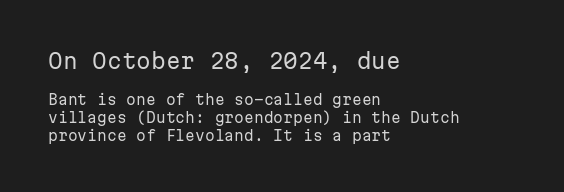
Unbolded letterforms with no extra heft. A student would call this left alignment; a typographer would say flush left, rag right. A clean baseline with only descenders dipping below it. How are the letters spaced? Ordinarily, with no added tracking. Students, observe: this is what conventionally led text looks like.
